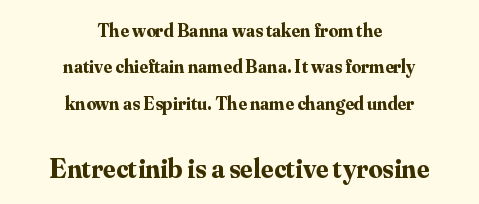
Q: Is the text bold? A: Yes.
Q: Is the text italic (slanted)? A: No, it is upright.
Q: Is the typeface a serif or a sans-serif typeface? A: Serif.
Q: Is the text underlined? A: No.
Q: How is the paragraph aligned? A: Centered.
Q: Is the spacing between letters normal or unusually wide? A: Normal.
Q: Is the spacing between lines tight, normal or loose? A: Loose.
Q: Which block of text is set in a larger size, the first (top) or the second (bottom)? A: The second (bottom) one.
Q: Width (condensed, normal, or wide)? A: Normal.
Q: Stroke contrast? A: Medium.
Q: x-height? A: Small.
Q: Monospaced? A: No.
